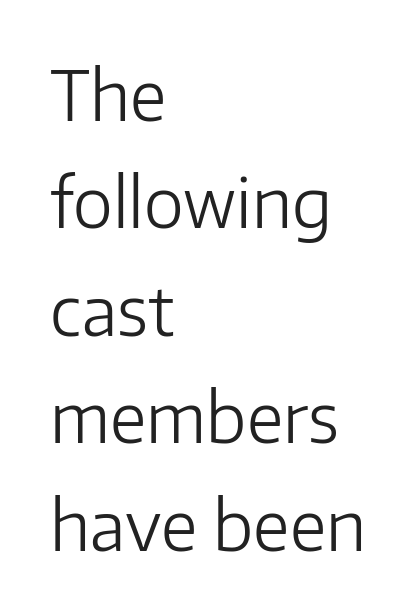
The image shows 68 px light sans-serif type, upright; set left-aligned, normal line spacing (1.58x), normal letter spacing, not underlined; low stroke contrast and a medium x-height.
